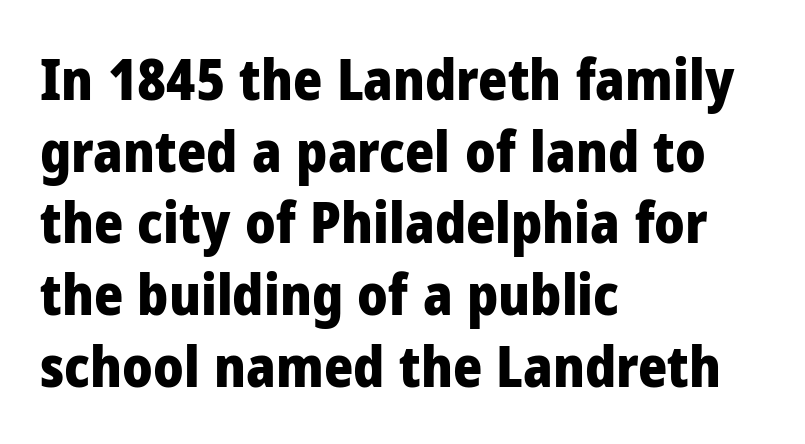
Short and long lines alike share a common starting point at left. Unmarked baselines from the first word to the last. The type family on display is of the sans-serif kind. Unlike italic type, these characters show no tilt at all.
